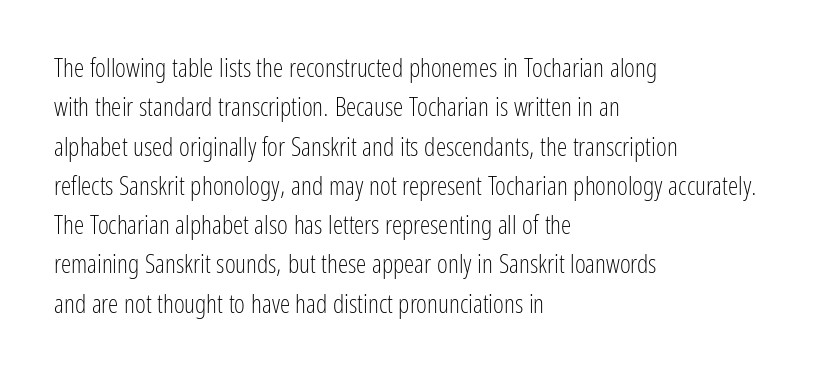
Q: Is the text bold? A: No.
Q: Is the text italic (slanted)? A: No, it is upright.
Q: Is the text underlined? A: No.
Q: How is the paragraph aligned? A: Left-aligned.
Q: Is the spacing between letters normal or unusually wide? A: Normal.
Q: Is the spacing between lines tight, normal or loose? A: Normal.
